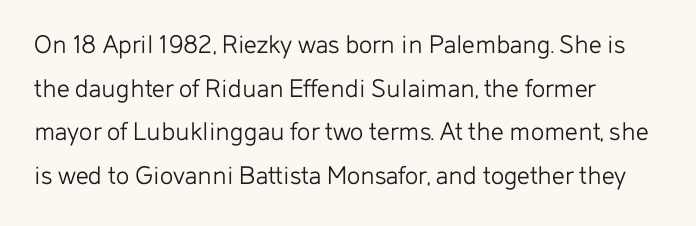
Whoever set this chose a conventional vertical rhythm. These lines are composed in type without serifs. Here the designer chose a conventional face with non-uniform glyph widths. The paragraph shown leans on its left margin. Plain, unruled lines of type. Ascenders rise straight up at ninety degrees.
